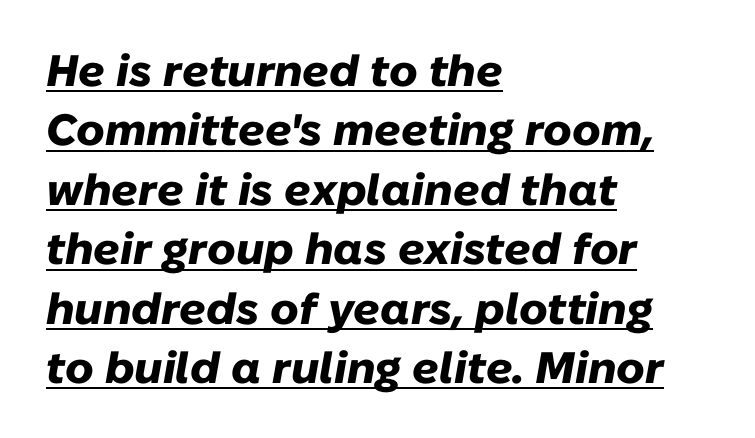
Posture: slanted. Inter-character spacing is left at the font's built-in metrics. One glance says typical: line gaps are just what's usual. Where is the straight margin? On the left. Underlined type. This sample has the flowing, uneven cadence of proportional lettering.
